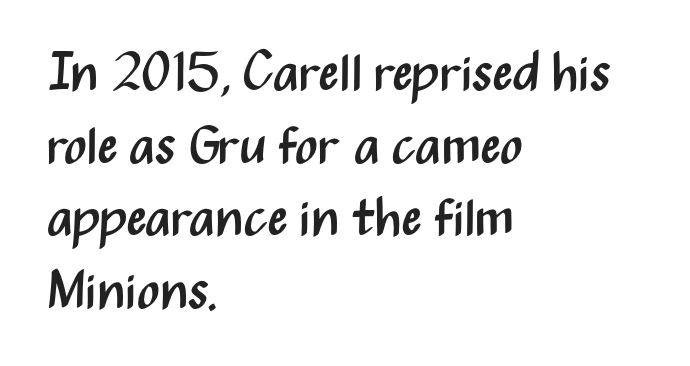
{"serif": "no", "italic": "no", "bold": "no", "weight": "regular", "width": "condensed", "stroke_contrast": "medium", "x_height": "medium", "monospaced": "no", "underline": "no", "align": "left", "line_spacing": "normal", "line_spacing_ratio": 1.37, "letter_spacing": "normal", "letter_spacing_em": 0.0, "glyph_px": 53}
